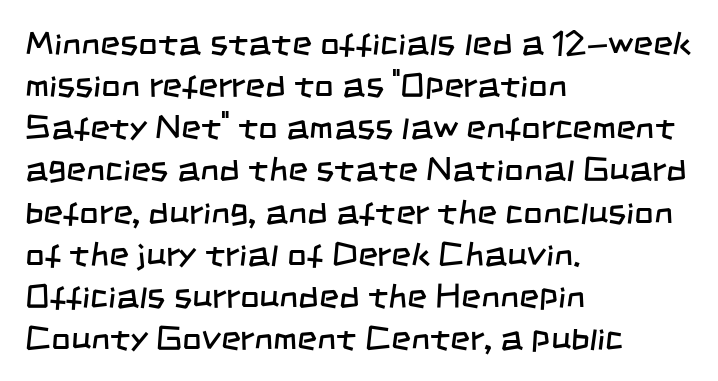
Q: Is the text bold? A: No.
Q: Is the typeface a serif or a sans-serif typeface? A: Sans-serif.
Q: Is the text underlined? A: No.
Q: How is the paragraph aligned? A: Left-aligned.
Q: Is the spacing between letters normal or unusually wide? A: Normal.
Q: Width (condensed, normal, or wide)? A: Condensed.
Q: Stroke contrast? A: Low.
Q: x-height? A: Large.
Q: Monospaced? A: No.
